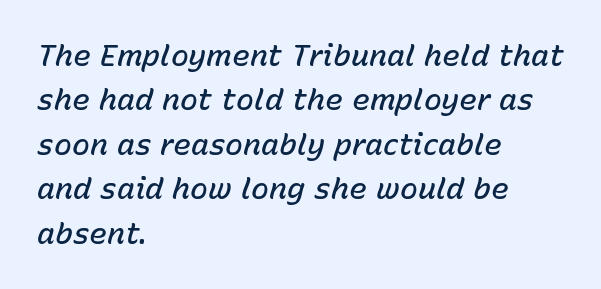
The image shows 30 px semibold type, italic (leaning right); set left-aligned, normal line spacing (1.48x), normal letter spacing, not underlined; low stroke contrast and a medium x-height.
